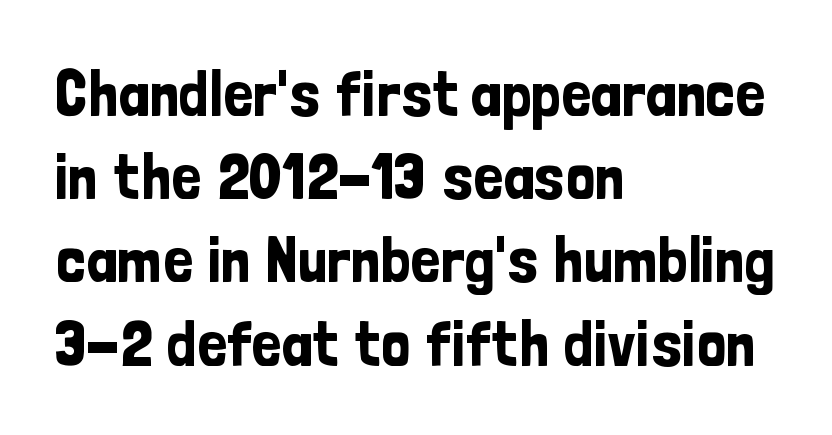
{"serif": "no", "italic": "no", "width": "condensed", "stroke_contrast": "low", "x_height": "medium", "monospaced": "no", "underline": "no", "align": "left", "line_spacing": "normal", "line_spacing_ratio": 1.28, "letter_spacing": "normal", "letter_spacing_em": 0.0, "glyph_px": 65}
